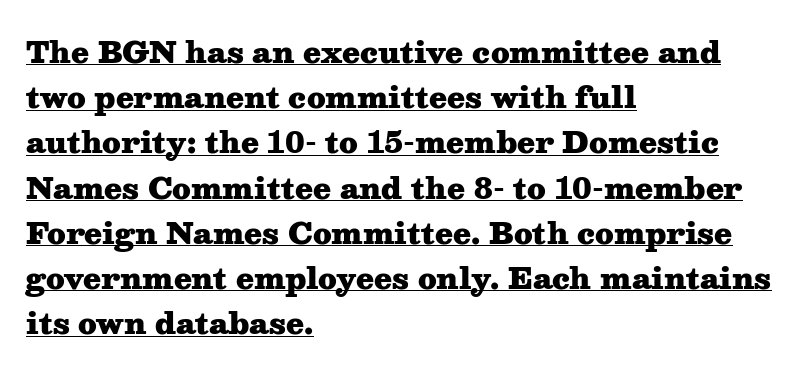
Q: Is the text bold? A: Yes.
Q: Is the text italic (slanted)? A: No, it is upright.
Q: Is the typeface a serif or a sans-serif typeface? A: Serif.
Q: Is the text underlined? A: Yes.
Q: How is the paragraph aligned? A: Left-aligned.
Q: Is the spacing between letters normal or unusually wide? A: Normal.
Q: Is the spacing between lines tight, normal or loose? A: Normal.
Q: Width (condensed, normal, or wide)? A: Wide.
Q: Stroke contrast? A: Medium.
Q: x-height? A: Medium.
Q: Monospaced? A: No.
